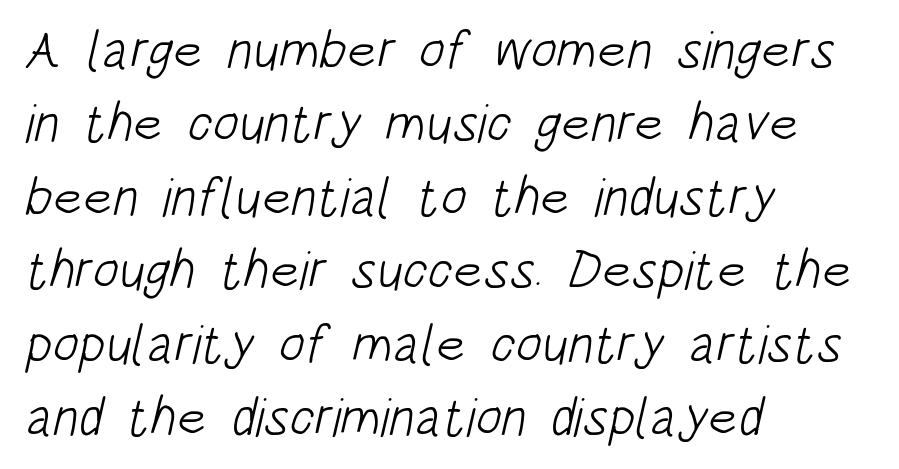
The image shows 54 px light, condensed sans-serif type; set left-aligned, normal line spacing (1.36x), normal letter spacing, not underlined; low stroke contrast and a large x-height.
